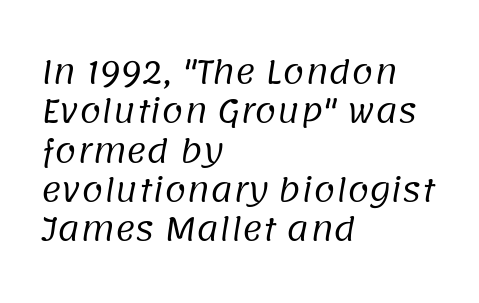
The image shows 31 px regular-weight sans-serif type; set left-aligned, normal line spacing (1.27x), normal letter spacing, not underlined; low stroke contrast and a large x-height.
